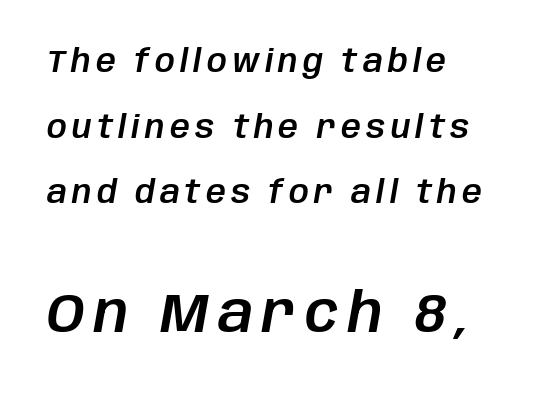
{"italic": "yes", "lean": "right", "slant_degrees": 10, "width": "normal", "stroke_contrast": "low", "x_height": "large", "monospaced": "no", "underline": "no", "line_spacing": "loose", "line_spacing_ratio": 2.12, "larger_block": "second", "size_ratio": 1.77, "glyph_px": 55}
